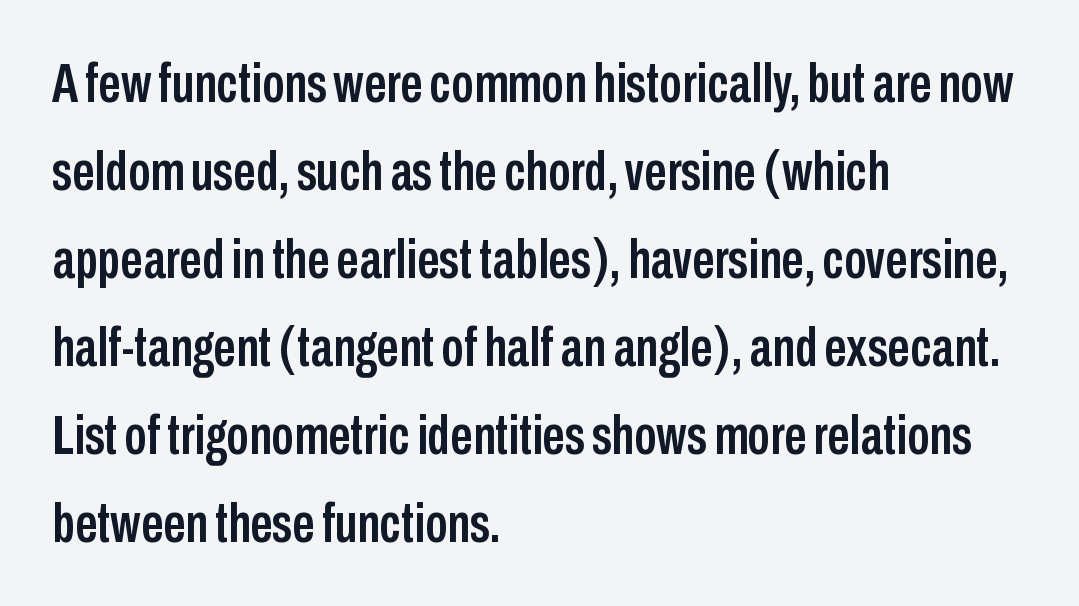
{"serif": "no", "italic": "no", "width": "condensed", "stroke_contrast": "low", "x_height": "medium", "monospaced": "no", "underline": "no", "align": "left", "line_spacing": "normal", "line_spacing_ratio": 1.57, "letter_spacing": "normal", "letter_spacing_em": 0.0, "glyph_px": 56}
